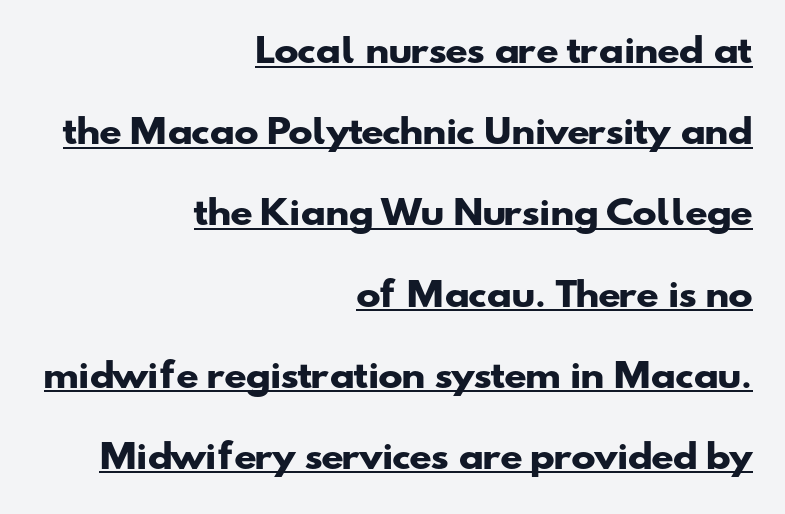
{"serif": "no", "bold": "yes", "weight": "heavy", "width": "wide", "stroke_contrast": "low", "x_height": "small", "monospaced": "no", "underline": "yes", "align": "right", "line_spacing": "loose", "line_spacing_ratio": 2.46, "letter_spacing": "normal", "letter_spacing_em": 0.0, "glyph_px": 33}
